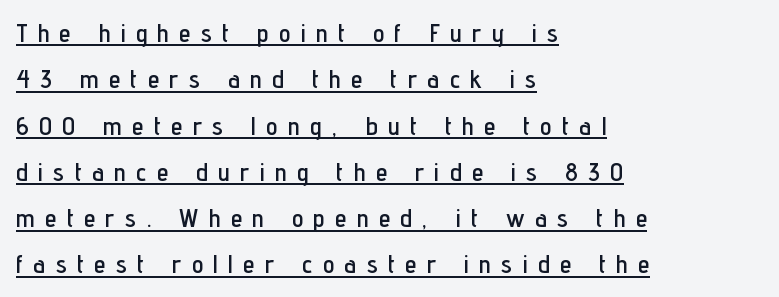
Horizontally, the lines are justified to the leading edge only. Compared with undecorated copy, this sample adds a rule below the words. Letter spacing: wide. Do the letters lean? They stand straight.
